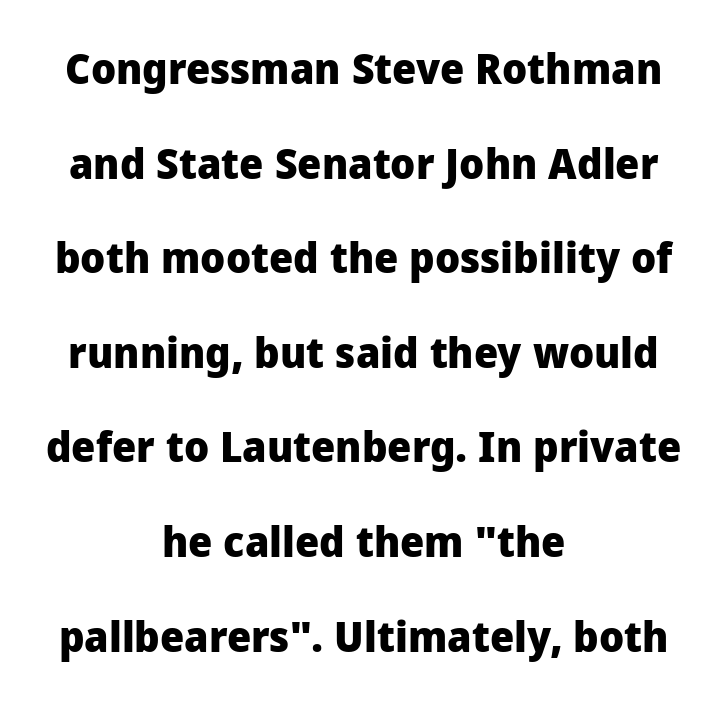
Tall strokes in this sample are plumb rather than angled. If you folded the block vertically in half, each line would mirror itself in length. Each new line begins a long way beneath the previous one. This is sans-serif lettering, the kind often seen on screens and signage. Short note: letters normally spaced.
